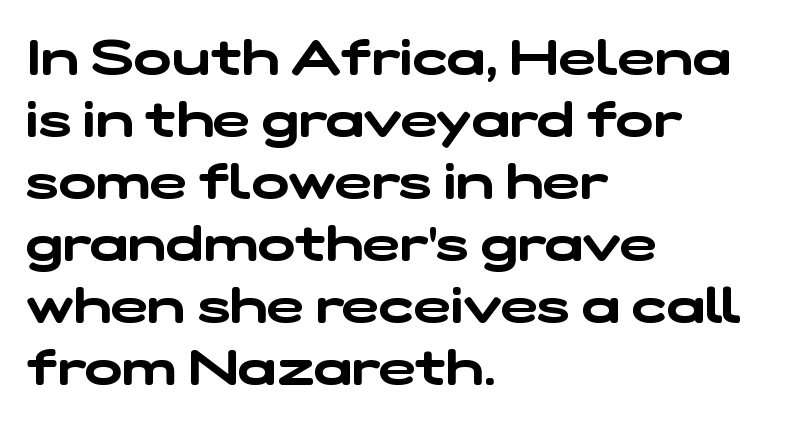
Q: Is the typeface a serif or a sans-serif typeface? A: Sans-serif.
Q: Is the text underlined? A: No.
Q: How is the paragraph aligned? A: Left-aligned.
Q: Is the spacing between letters normal or unusually wide? A: Normal.
Q: Width (condensed, normal, or wide)? A: Wide.
Q: Stroke contrast? A: Low.
Q: x-height? A: Medium.
Q: Monospaced? A: No.
